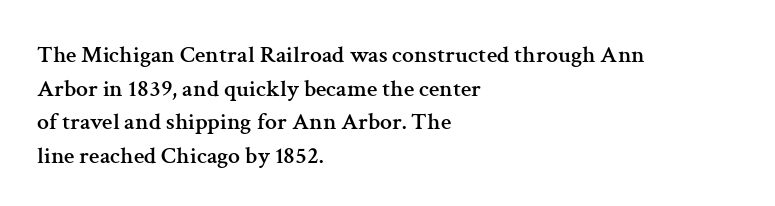
The image shows 24 px text type, upright; set left-aligned, normal line spacing (1.4x), normal letter spacing, not underlined.
